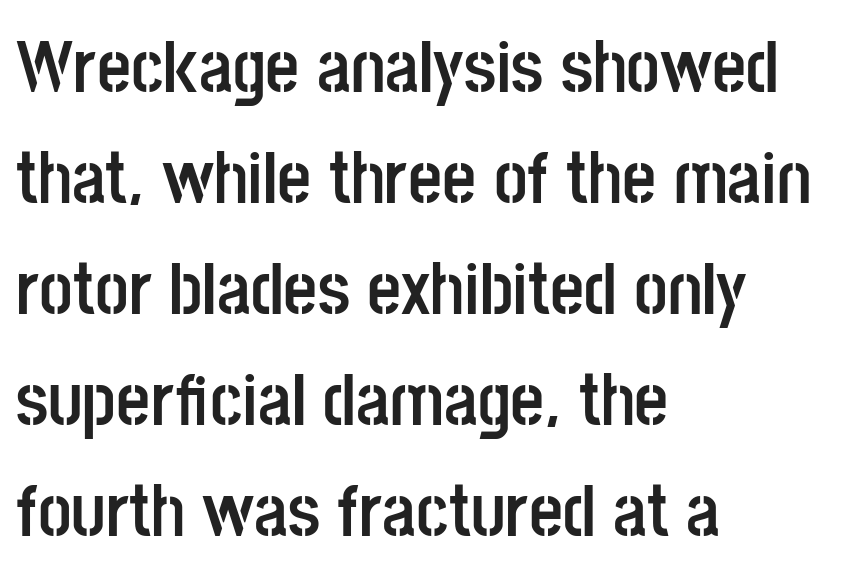
{"serif": "no", "italic": "no", "bold": "yes", "weight": "semibold", "width": "condensed", "stroke_contrast": "low", "x_height": "large", "monospaced": "no", "underline": "no", "align": "left", "line_spacing": "normal", "line_spacing_ratio": 1.5, "letter_spacing": "normal", "letter_spacing_em": 0.0, "glyph_px": 74}
